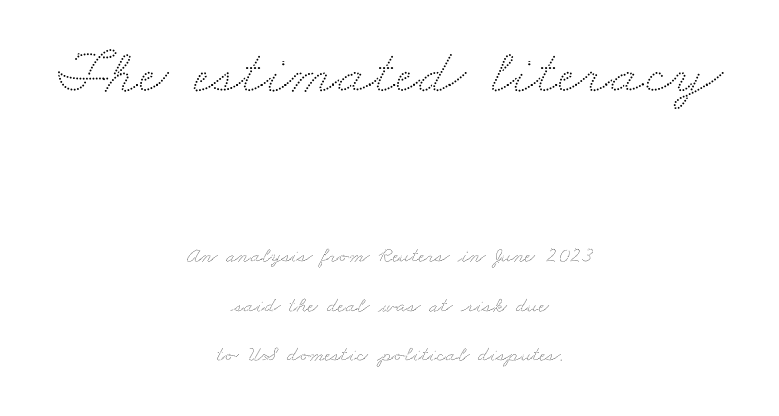
Q: Is the text underlined? A: No.
Q: How is the paragraph aligned? A: Centered.
Q: Is the spacing between letters normal or unusually wide? A: Normal.
Q: Is the spacing between lines tight, normal or loose? A: Loose.
Q: Which block of text is set in a larger size, the first (top) or the second (bottom)? A: The first (top) one.
Q: Width (condensed, normal, or wide)? A: Wide.
Q: Stroke contrast? A: Low.
Q: x-height? A: Small.
Q: Monospaced? A: No.
